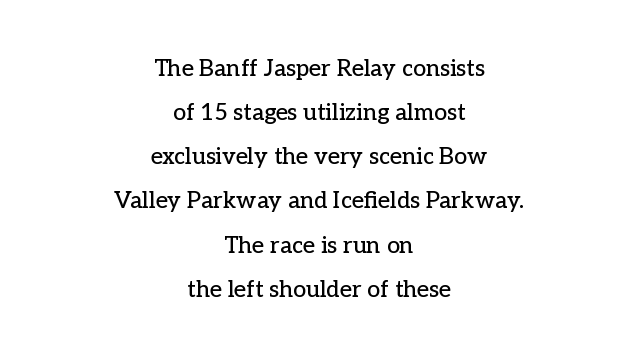
The image shows 23 px text type, upright; set centered, loose line spacing (1.92x), normal letter spacing, not underlined.
